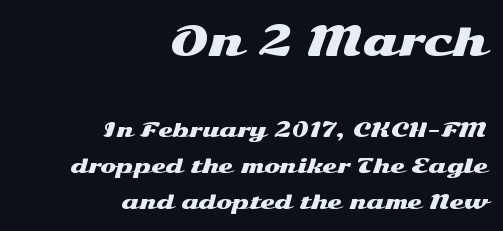
Q: Is the text italic (slanted)? A: Yes.
Q: Is the typeface a serif or a sans-serif typeface? A: Sans-serif.
Q: Is the text underlined? A: No.
Q: How is the paragraph aligned? A: Right-aligned.
Q: Is the spacing between letters normal or unusually wide? A: Normal.
Q: Which block of text is set in a larger size, the first (top) or the second (bottom)? A: The first (top) one.
Q: Width (condensed, normal, or wide)? A: Wide.
Q: Stroke contrast? A: Medium.
Q: x-height? A: Medium.
Q: Monospaced? A: No.
